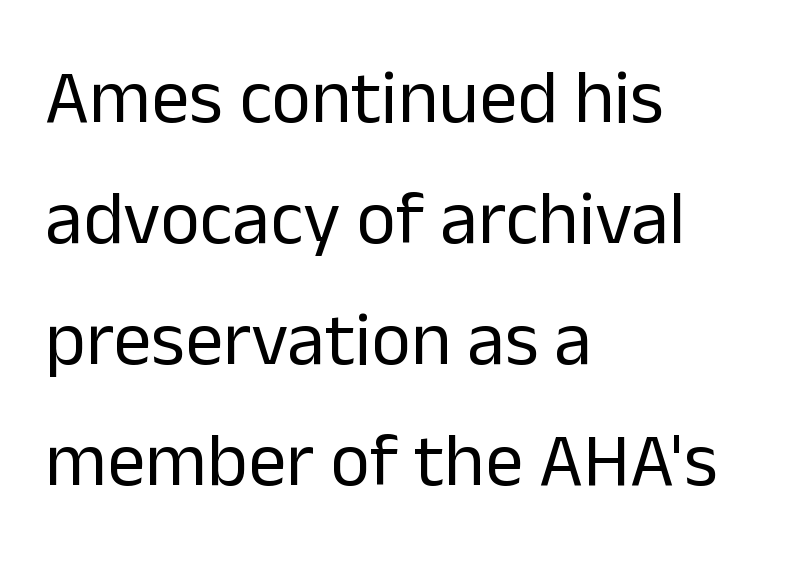
Q: Is the text bold? A: No.
Q: Is the text italic (slanted)? A: No, it is upright.
Q: Is the typeface a serif or a sans-serif typeface? A: Sans-serif.
Q: Is the text underlined? A: No.
Q: How is the paragraph aligned? A: Left-aligned.
Q: Is the spacing between letters normal or unusually wide? A: Normal.
Q: Is the spacing between lines tight, normal or loose? A: Normal.
Q: Width (condensed, normal, or wide)? A: Normal.
Q: Stroke contrast? A: Low.
Q: x-height? A: Medium.
Q: Monospaced? A: No.
